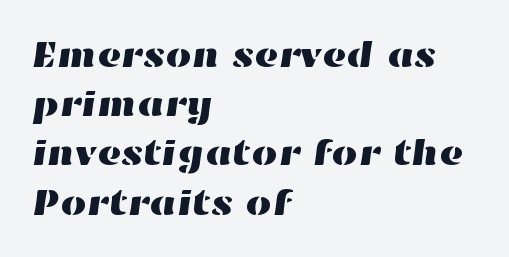
The image shows 37 px wide type; set left-aligned, normal line spacing (1.33x), normal letter spacing, not underlined; high stroke contrast and a medium x-height.
